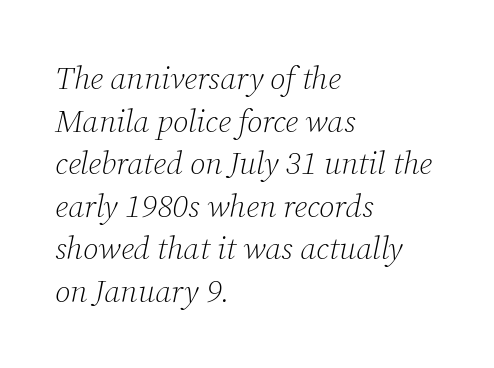
No extra tracking has been applied to these lines. Posture: slanted. A serif font was chosen for this passage. The leading is moderate, giving the passage an even texture. The rendering anchors every line to the left-hand side.
